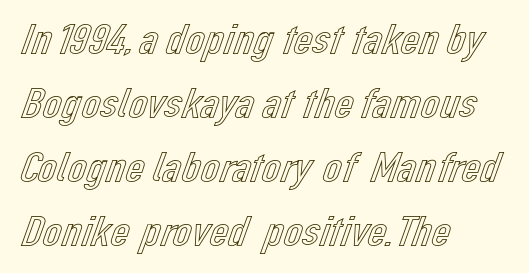
{"width": "normal", "x_height": "medium", "monospaced": "no", "underline": "no", "align": "left", "line_spacing": "normal", "line_spacing_ratio": 1.52, "letter_spacing": "normal", "letter_spacing_em": 0.0, "glyph_px": 42}
